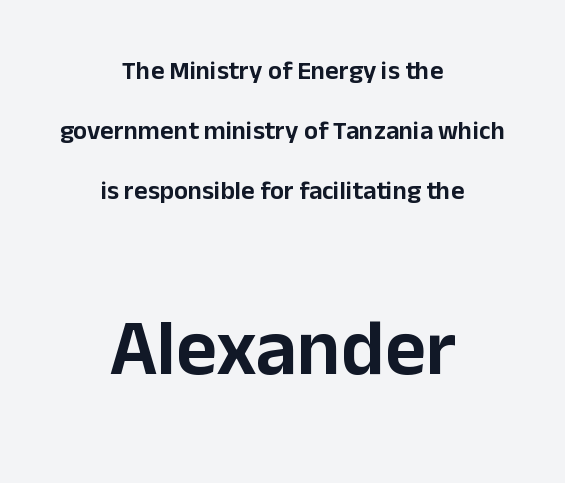
{"serif": "no", "italic": "no", "width": "normal", "stroke_contrast": "low", "x_height": "medium", "monospaced": "no", "underline": "no", "align": "center", "line_spacing": "loose", "line_spacing_ratio": 2.3, "letter_spacing": "normal", "letter_spacing_em": 0.0, "larger_block": "second", "size_ratio": 3.04, "glyph_px": 79}
